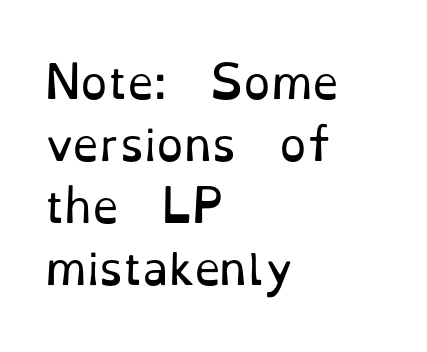
Q: Is the text bold? A: No.
Q: Is the text italic (slanted)? A: No, it is upright.
Q: Is the typeface a serif or a sans-serif typeface? A: Sans-serif.
Q: Is the text underlined? A: No.
Q: How is the paragraph aligned? A: Left-aligned.
Q: Is the spacing between letters normal or unusually wide? A: Normal.
Q: Is the spacing between lines tight, normal or loose? A: Normal.
Q: Width (condensed, normal, or wide)? A: Normal.
Q: Stroke contrast? A: Low.
Q: x-height? A: Small.
Q: Monospaced? A: No.
